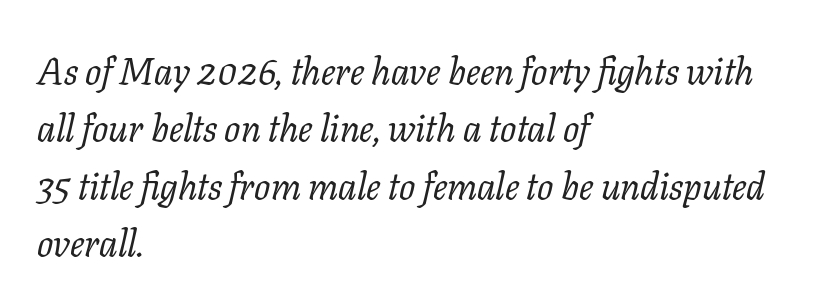
Q: Is the text bold? A: No.
Q: Is the text italic (slanted)? A: Yes, it leans right by about 11 degrees.
Q: Is the typeface a serif or a sans-serif typeface? A: Serif.
Q: Is the text underlined? A: No.
Q: How is the paragraph aligned? A: Left-aligned.
Q: Is the spacing between letters normal or unusually wide? A: Normal.
Q: Is the spacing between lines tight, normal or loose? A: Normal.
Q: Width (condensed, normal, or wide)? A: Normal.
Q: Stroke contrast? A: Low.
Q: x-height? A: Medium.
Q: Monospaced? A: No.
